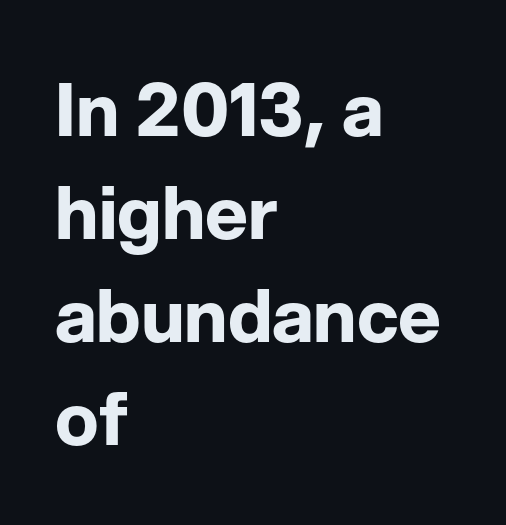
The image shows 73 px bold sans-serif type, upright; set left-aligned, normal line spacing (1.41x), normal letter spacing, not underlined; low stroke contrast and a medium x-height.
